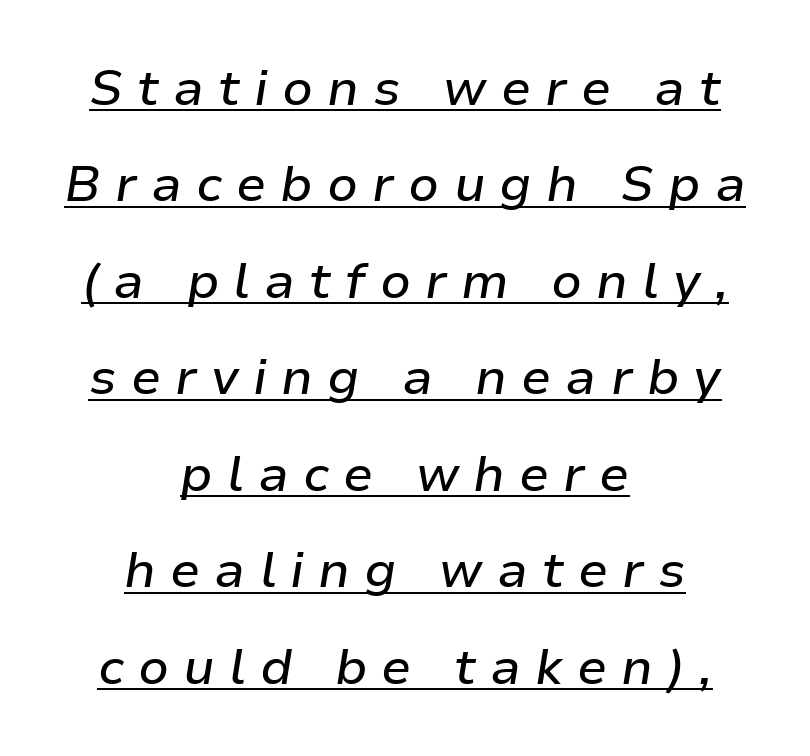
Q: Is the text italic (slanted)? A: Yes, it leans right by about 9 degrees.
Q: Is the text underlined? A: Yes.
Q: How is the paragraph aligned? A: Centered.
Q: Is the spacing between letters normal or unusually wide? A: Unusually wide.
Q: Is the spacing between lines tight, normal or loose? A: Loose.
Q: Width (condensed, normal, or wide)? A: Normal.
Q: Stroke contrast? A: Low.
Q: x-height? A: Medium.
Q: Monospaced? A: No.
